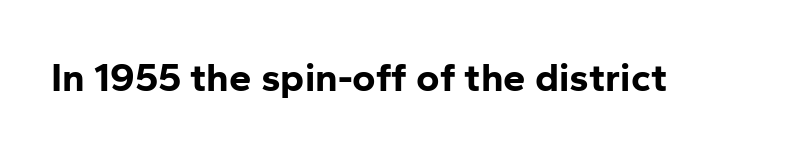
{"serif": "no", "italic": "no", "bold": "yes", "weight": "bold", "width": "normal", "stroke_contrast": "low", "x_height": "medium", "monospaced": "no", "underline": "no", "letter_spacing": "normal", "letter_spacing_em": 0.0, "glyph_px": 40}
